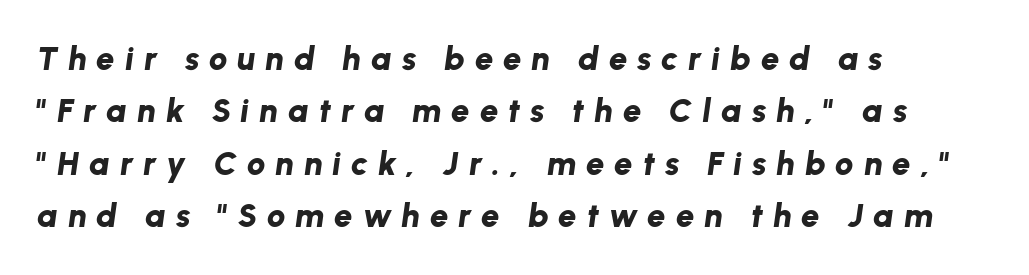
Q: Is the text bold? A: Yes.
Q: Is the text italic (slanted)? A: Yes, it leans right by about 8 degrees.
Q: Is the text underlined? A: No.
Q: How is the paragraph aligned? A: Left-aligned.
Q: Is the spacing between letters normal or unusually wide? A: Unusually wide.
Q: Is the spacing between lines tight, normal or loose? A: Normal.
Q: Width (condensed, normal, or wide)? A: Normal.
Q: Stroke contrast? A: Low.
Q: x-height? A: Medium.
Q: Monospaced? A: No.
